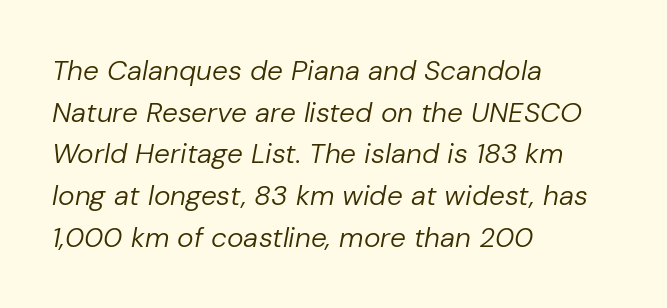
Whoever set this chose a conventional vertical rhythm. Nobody touched the tracking dial on this one. Is this a heavy cut? Hardly; it is regular or lighter. There's an unmistakable incline to the writing here.
